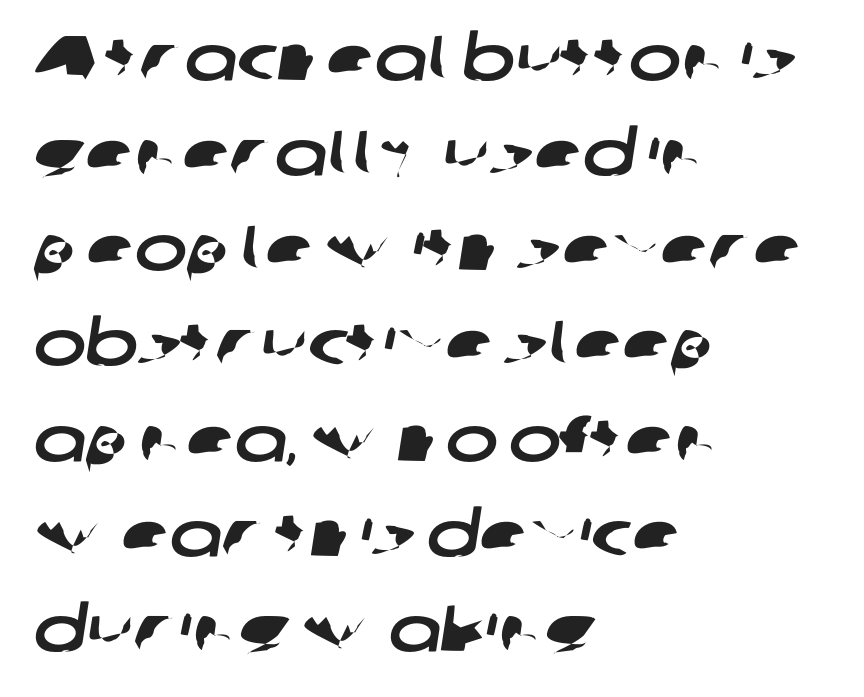
Q: Is the typeface a serif or a sans-serif typeface? A: Sans-serif.
Q: Is the text underlined? A: No.
Q: How is the paragraph aligned? A: Left-aligned.
Q: Is the spacing between letters normal or unusually wide? A: Normal.
Q: Is the spacing between lines tight, normal or loose? A: Normal.
Q: Width (condensed, normal, or wide)? A: Wide.
Q: Stroke contrast? A: Low.
Q: x-height? A: Medium.
Q: Monospaced? A: No.
